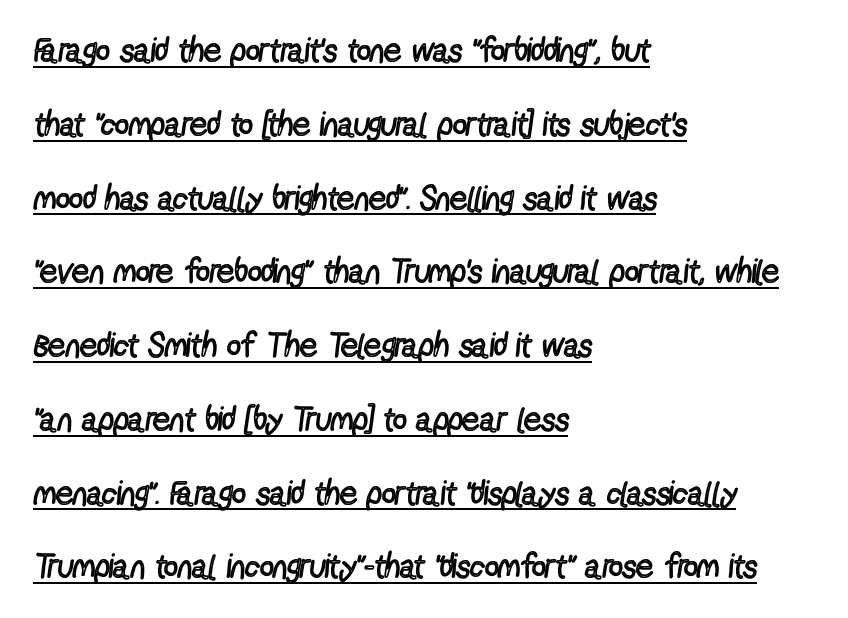
{"serif": "no", "bold": "no", "weight": "regular", "width": "condensed", "x_height": "medium", "monospaced": "no", "underline": "yes", "align": "left", "line_spacing": "loose", "line_spacing_ratio": 2.17, "letter_spacing": "normal", "letter_spacing_em": 0.0, "glyph_px": 34}
